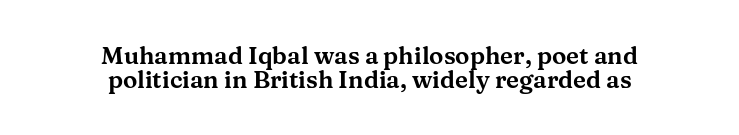
The image shows 24 px text type, upright; set centered, tight line spacing (1.0x), normal letter spacing, not underlined.
